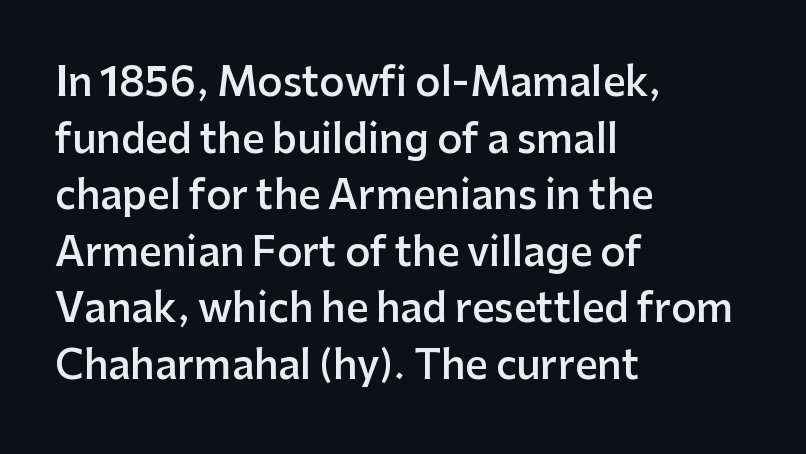
The image shows 39 px semibold sans-serif type, upright; set left-aligned, normal line spacing (1.45x), normal letter spacing, not underlined; low stroke contrast and a medium x-height.
